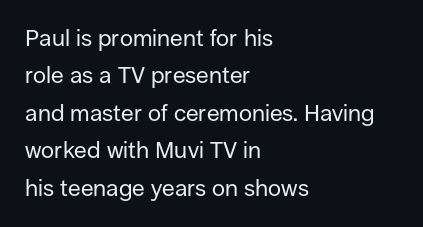
Q: Is the text bold? A: No.
Q: Is the text italic (slanted)? A: No, it is upright.
Q: Is the text underlined? A: No.
Q: How is the paragraph aligned? A: Left-aligned.
Q: Is the spacing between letters normal or unusually wide? A: Normal.
Q: Is the spacing between lines tight, normal or loose? A: Normal.
